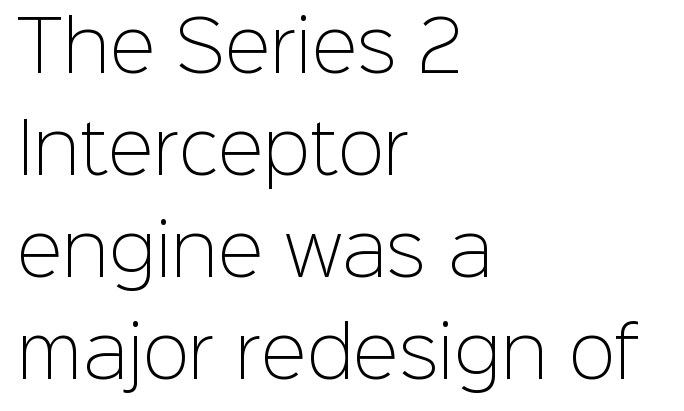
The image shows 69 px light sans-serif type, upright; set left-aligned, normal line spacing (1.48x), normal letter spacing, not underlined; low stroke contrast and a medium x-height.
